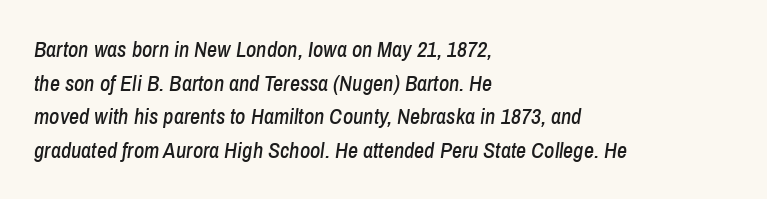
{"italic": "yes", "lean": "right", "slant_degrees": 8, "underline": "no", "align": "left", "line_spacing": "normal", "line_spacing_ratio": 1.53, "letter_spacing": "normal", "letter_spacing_em": 0.0, "glyph_px": 22}
